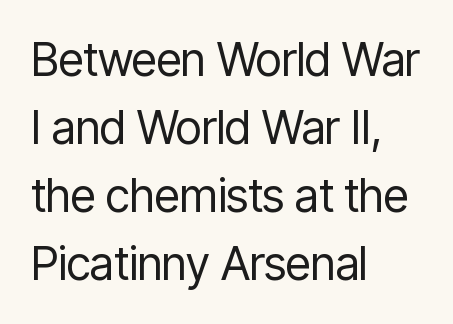
The image shows 46 px regular-weight, condensed sans-serif type, upright; set left-aligned, normal line spacing (1.48x), normal letter spacing, not underlined; low stroke contrast and a medium x-height.
